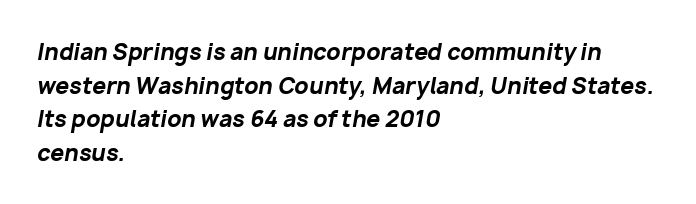
Honestly, there is no underline to notice here at all. This sample is left-justified, so line endings fall wherever the words run out. A normal amount of white space separates one row of letters from the next. Students, note that the glyphs here touch the page at normal intervals. Caption: bold face, heavy strokes. The face used here has a pronounced slope to its letters.
